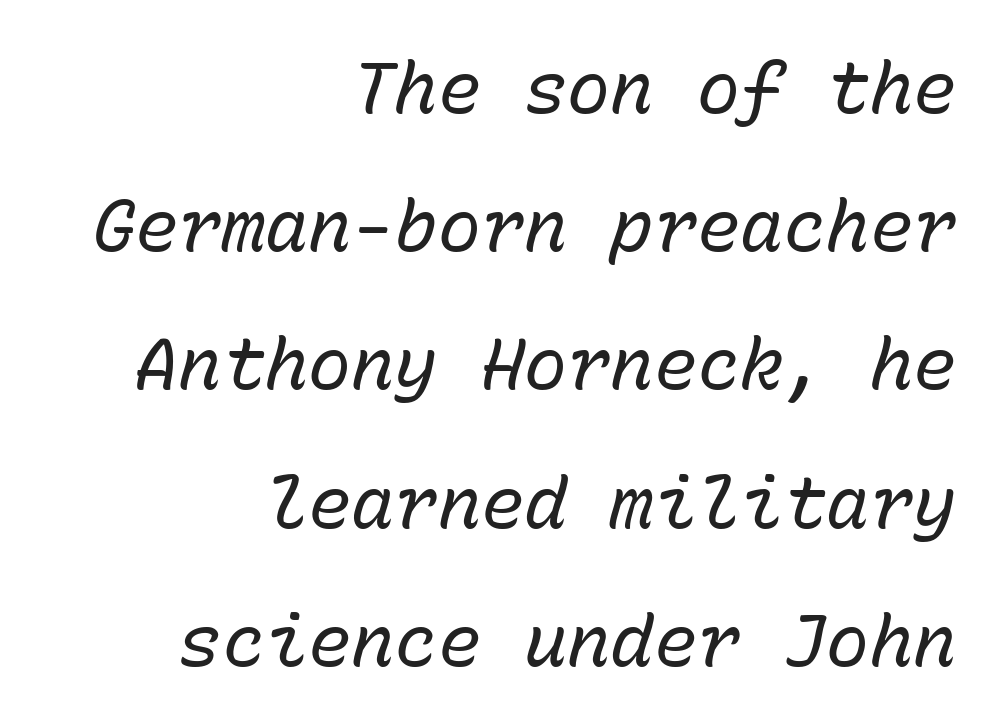
The typesetting does not lean heavy: it is not bold. Looks like terminal output: every glyph gets an equal slot. An italicized treatment has been applied to the whole sample. Bare-footed words on every line. A student would call this right alignment; a typographer would say flush right, rag left. The gaps between neighbouring characters are ordinary and unremarkable.
